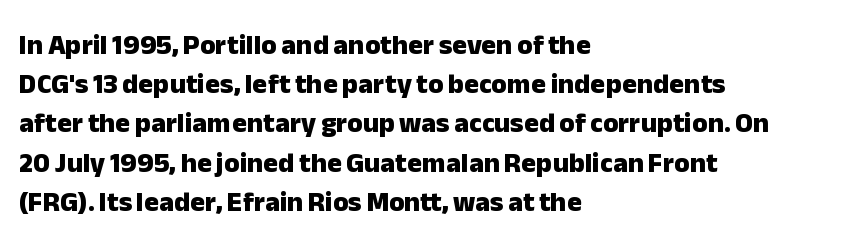
Letter spacing: default. Type without underlining. Which margin do the lines hug? The left one — the right edge is uneven. The glyphs in this specimen are sans serif.
